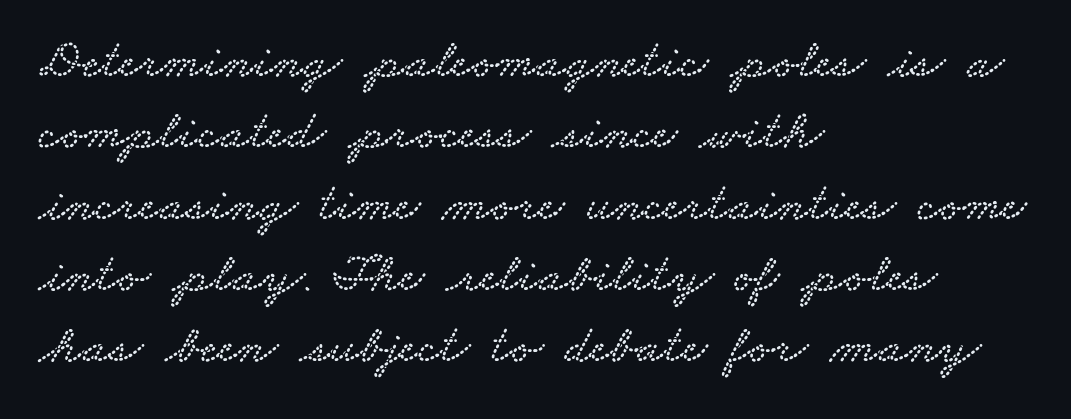
Caption: standard tracking, unaltered. These lines are rendered in a variable-pitch font. The compositor pushed each line to the left boundary. Letterform terminals end in serifs throughout the passage.
